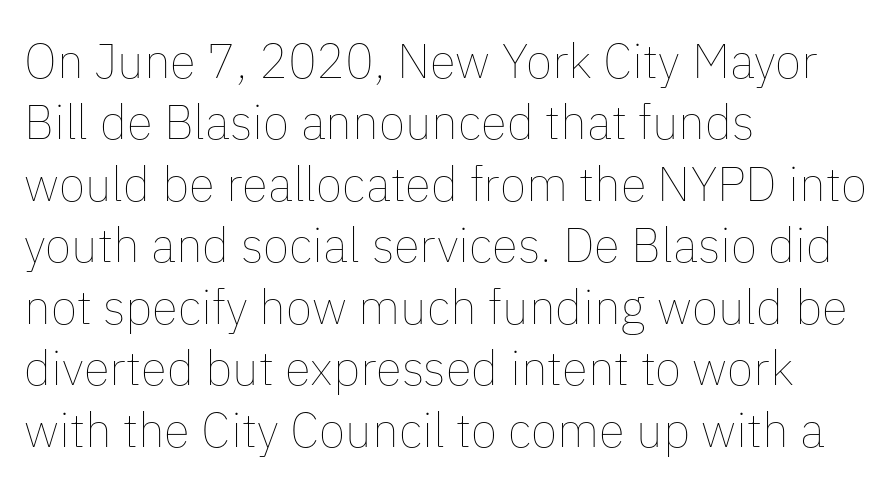
Q: Is the text bold? A: No.
Q: Is the text italic (slanted)? A: No, it is upright.
Q: Is the text underlined? A: No.
Q: How is the paragraph aligned? A: Left-aligned.
Q: Is the spacing between letters normal or unusually wide? A: Normal.
Q: Is the spacing between lines tight, normal or loose? A: Normal.
Q: Width (condensed, normal, or wide)? A: Normal.
Q: Stroke contrast? A: Low.
Q: x-height? A: Medium.
Q: Monospaced? A: No.
